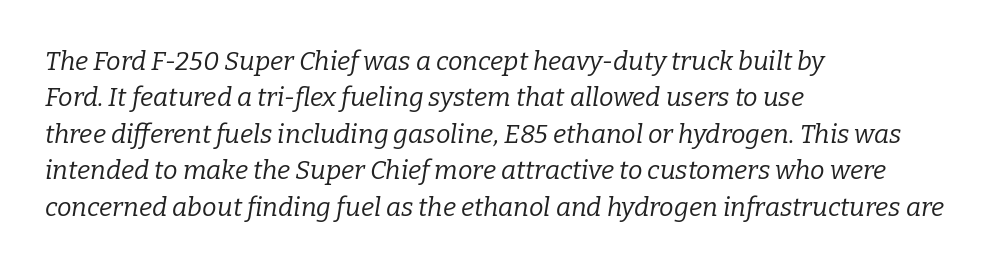
The image shows 26 px text type, italic (leaning right); set left-aligned, normal line spacing (1.4x), normal letter spacing, not underlined.
